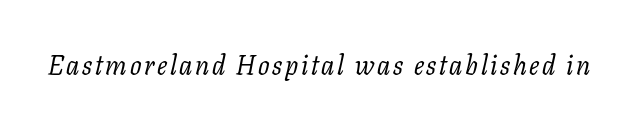
The image shows 27 px text type, italic (leaning right); set not underlined.
